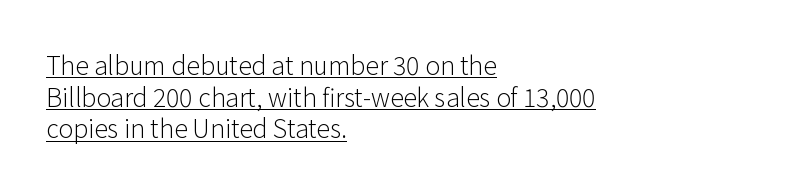
{"italic": "no", "bold": "no", "underline": "yes", "align": "left", "line_spacing": "normal", "line_spacing_ratio": 1.27, "letter_spacing": "normal", "letter_spacing_em": 0.0, "glyph_px": 25}
